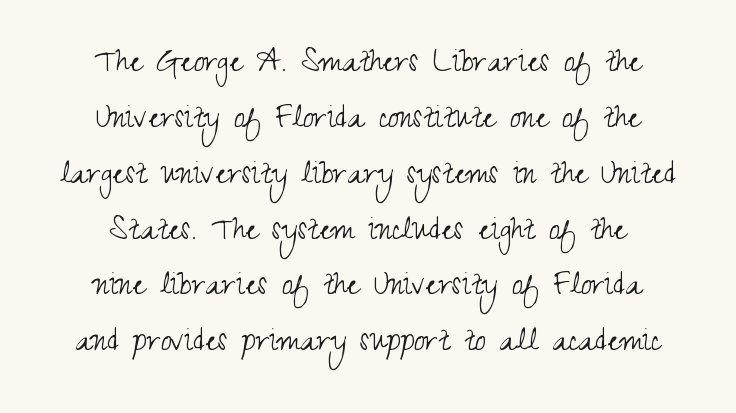
{"serif": "no", "italic": "no", "bold": "no", "weight": "light", "width": "condensed", "stroke_contrast": "medium", "x_height": "small", "monospaced": "no", "underline": "no", "align": "center", "line_spacing": "normal", "line_spacing_ratio": 1.47, "letter_spacing": "normal", "letter_spacing_em": 0.0, "glyph_px": 38}
